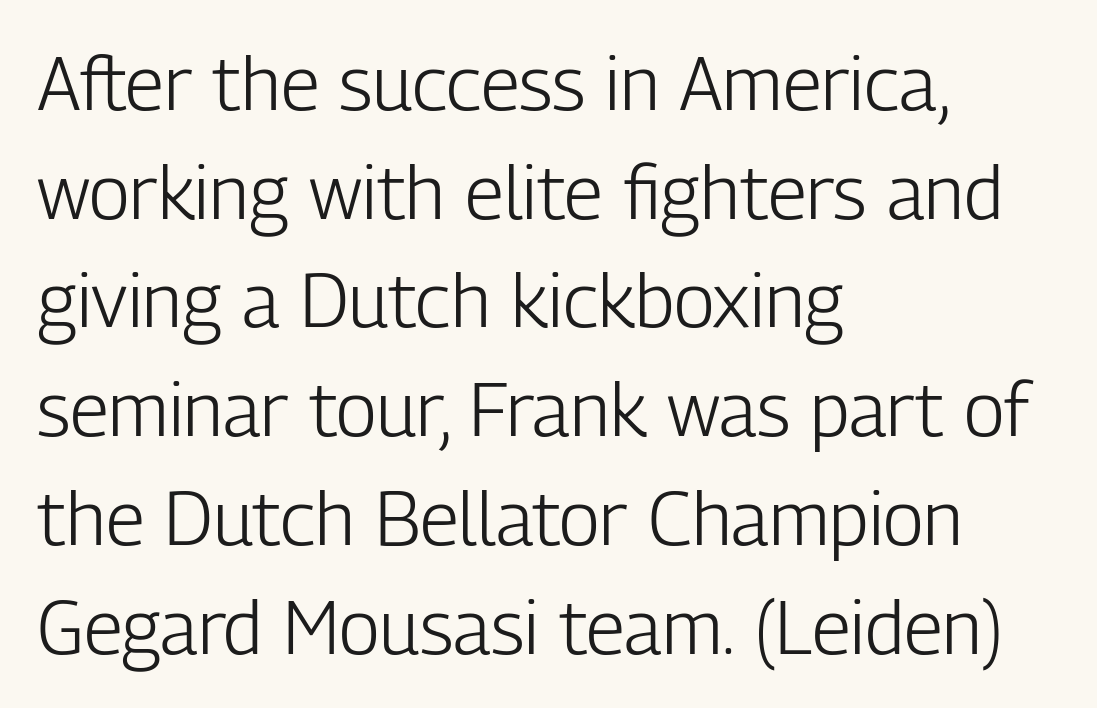
Q: Is the text bold? A: No.
Q: Is the text italic (slanted)? A: No, it is upright.
Q: Is the typeface a serif or a sans-serif typeface? A: Sans-serif.
Q: Is the text underlined? A: No.
Q: How is the paragraph aligned? A: Left-aligned.
Q: Is the spacing between letters normal or unusually wide? A: Normal.
Q: Is the spacing between lines tight, normal or loose? A: Normal.
Q: Width (condensed, normal, or wide)? A: Condensed.
Q: Stroke contrast? A: Low.
Q: x-height? A: Medium.
Q: Monospaced? A: No.
